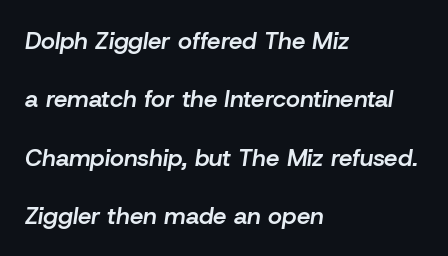
{"italic": "yes", "lean": "right", "slant_degrees": 8, "bold": "semi", "underline": "no", "align": "left", "line_spacing": "loose", "line_spacing_ratio": 2.43, "letter_spacing": "normal", "letter_spacing_em": 0.0, "glyph_px": 24}
